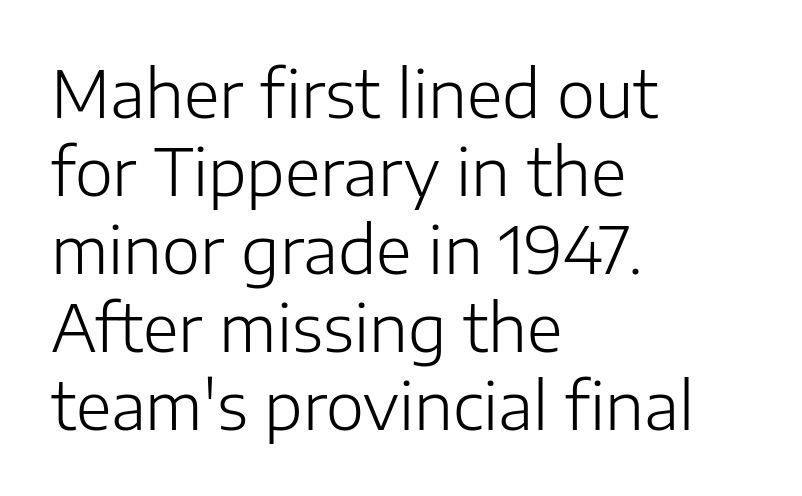
A light-to-regular cut is what we see here. Think of a printed novel: that variable character pitch is what you see here. Lines of text with bare space underneath. In CSS terms this would be text-align: left. Standard letterfit; no display-style spreading of the glyphs.
